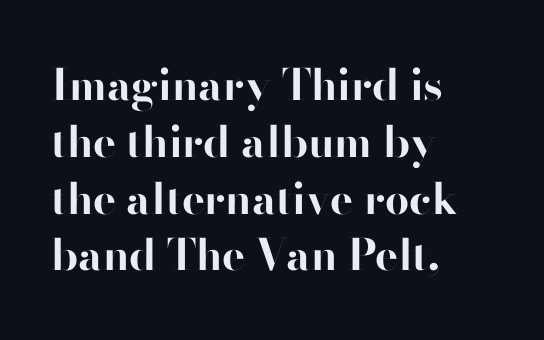
The image shows 43 px bold sans-serif type, upright; set left-aligned, normal line spacing (1.32x), normal letter spacing, not underlined; high stroke contrast and a small x-height.
